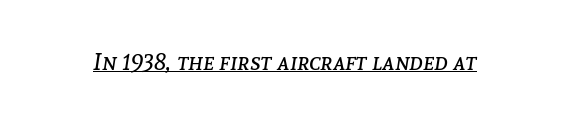
These lines keep a tight, regular rhythm from letter to letter. Every character sits at an angle, as italics do. What decoration does the sample have? An underline. No heavy texture on the line: the type isn't bold.
